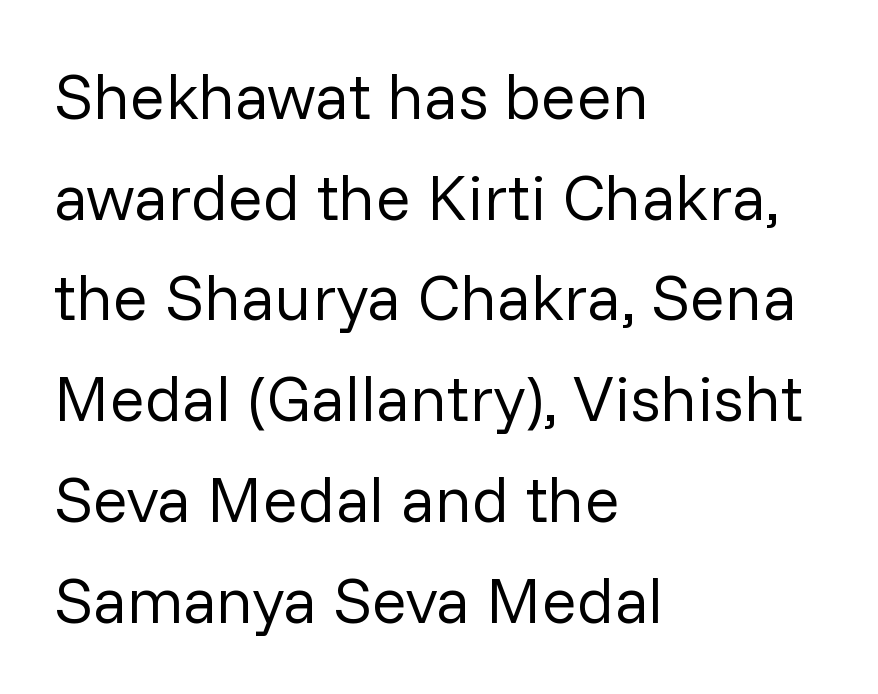
Visually the block forms a straight wall on the left and a jagged coastline on the right. Does the leading feel generous? No, just average. Character widths vary here, with narrow letters taking less room than wide ones. Letters rest on an invisible, unmarked baseline. These glyphs show unthickened strokes, regular width or finer.
